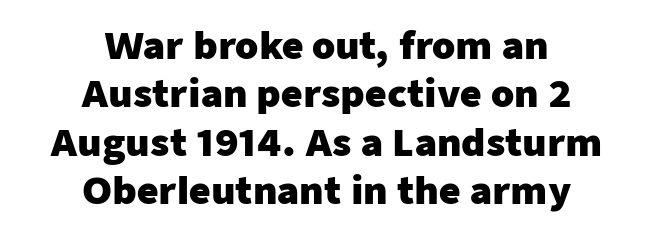
Q: Is the text bold? A: Yes.
Q: Is the text italic (slanted)? A: No, it is upright.
Q: Is the typeface a serif or a sans-serif typeface? A: Sans-serif.
Q: Is the text underlined? A: No.
Q: How is the paragraph aligned? A: Centered.
Q: Is the spacing between letters normal or unusually wide? A: Normal.
Q: Is the spacing between lines tight, normal or loose? A: Normal.
Q: Width (condensed, normal, or wide)? A: Normal.
Q: Stroke contrast? A: Low.
Q: x-height? A: Medium.
Q: Monospaced? A: No.
